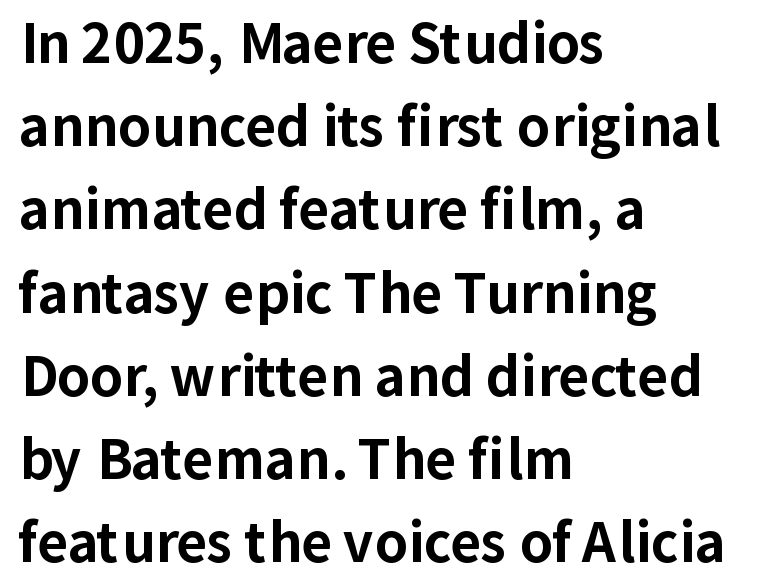
{"serif": "no", "italic": "no", "bold": "yes", "weight": "bold", "width": "normal", "stroke_contrast": "low", "x_height": "medium", "monospaced": "no", "underline": "no", "align": "left", "line_spacing": "normal", "line_spacing_ratio": 1.57, "letter_spacing": "normal", "letter_spacing_em": 0.0, "glyph_px": 53}
